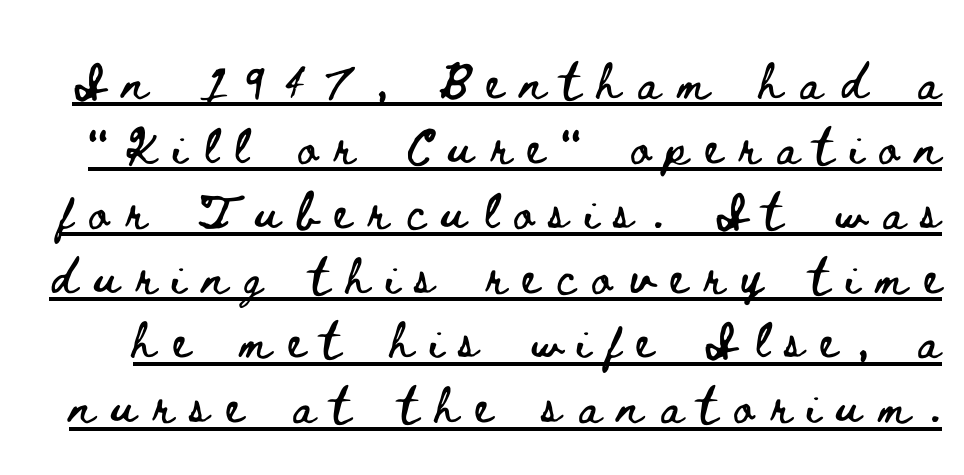
The typesetter has applied underlining to the passage shown. Varying glyph widths throughout — classic text-font behaviour. Tracking here is generous; glyphs stand well apart from one another. Regular leading.
